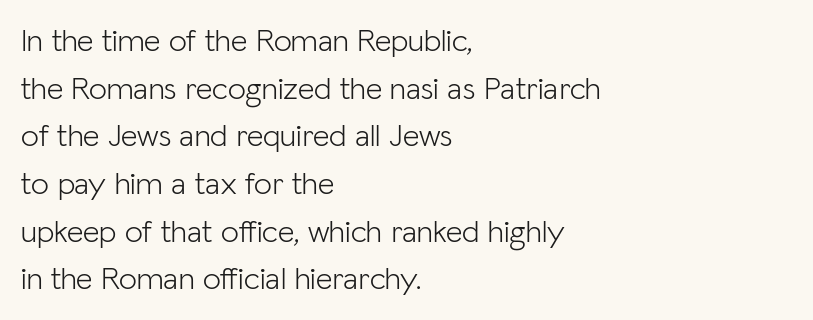
Q: Is the text bold? A: No.
Q: Is the text italic (slanted)? A: No, it is upright.
Q: Is the typeface a serif or a sans-serif typeface? A: Sans-serif.
Q: Is the text underlined? A: No.
Q: How is the paragraph aligned? A: Left-aligned.
Q: Is the spacing between letters normal or unusually wide? A: Normal.
Q: Is the spacing between lines tight, normal or loose? A: Normal.
Q: Width (condensed, normal, or wide)? A: Normal.
Q: Stroke contrast? A: Low.
Q: x-height? A: Medium.
Q: Monospaced? A: No.
